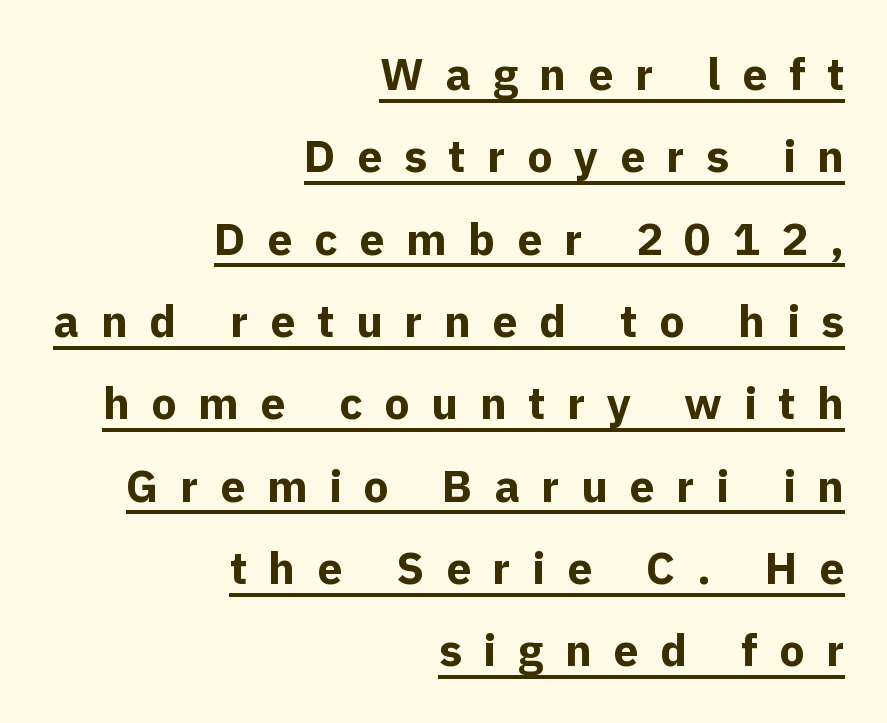
{"serif": "no", "italic": "no", "bold": "yes", "weight": "bold", "width": "normal", "x_height": "medium", "monospaced": "no", "underline": "yes", "align": "right", "line_spacing_ratio": 1.83, "letter_spacing": "wide", "letter_spacing_em": 0.48, "glyph_px": 45}
